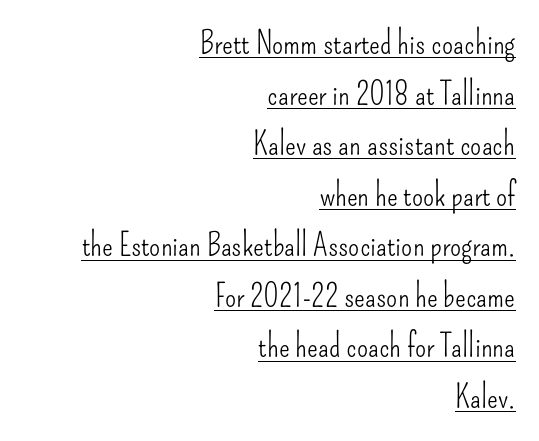
Note the varied advance widths — an 'i' is clearly narrower than an 'm'. Horizontal bands of white between lines are of average thickness. Visually the block forms a straight wall on the right and a jagged coastline on the left. The words here are underlined.
